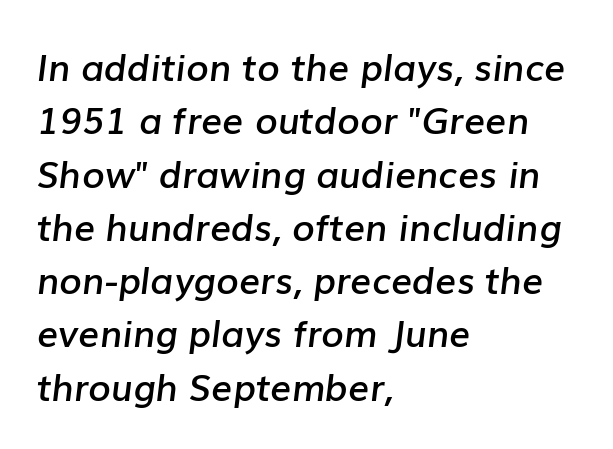
Beneath every word, the page is bare. The setting favours the left margin, as ordinary paragraphs usually do. A typesetter would call this proportional, since set widths differ per character. These lines carry some extra weight — a demibold, not a full bold. The axis of the letterforms is tilted away from vertical.
